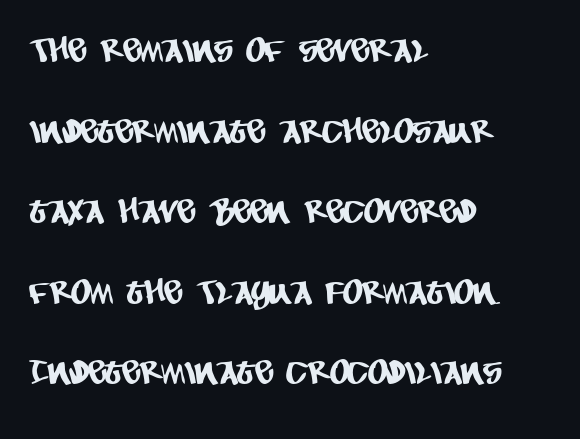
Glyph-to-glyph distance matches everyday printed text. Glance below the letters and you will spot only blank space. Horizontally, the lines are justified to the leading edge only. A typesetter would call this proportional, since set widths differ per character.
